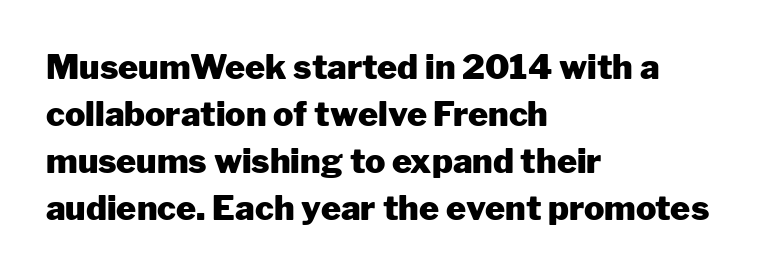
Q: Is the text bold? A: Yes.
Q: Is the text italic (slanted)? A: No, it is upright.
Q: Is the typeface a serif or a sans-serif typeface? A: Sans-serif.
Q: Is the text underlined? A: No.
Q: How is the paragraph aligned? A: Left-aligned.
Q: Is the spacing between letters normal or unusually wide? A: Normal.
Q: Is the spacing between lines tight, normal or loose? A: Normal.
Q: Width (condensed, normal, or wide)? A: Normal.
Q: Stroke contrast? A: Low.
Q: x-height? A: Medium.
Q: Monospaced? A: No.
